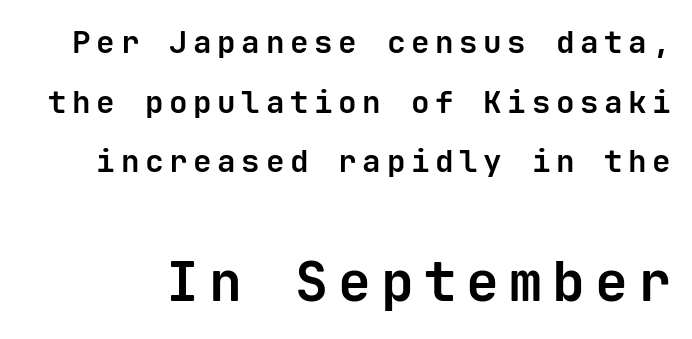
The words here are not underlined. A typesetter would call this monospace, since all characters share one set width. In terms of leading, this rendering errs on the spacious side. Vertical strokes here are truly vertical. The following chunk of copy outweighs the initial chunk in type size.
